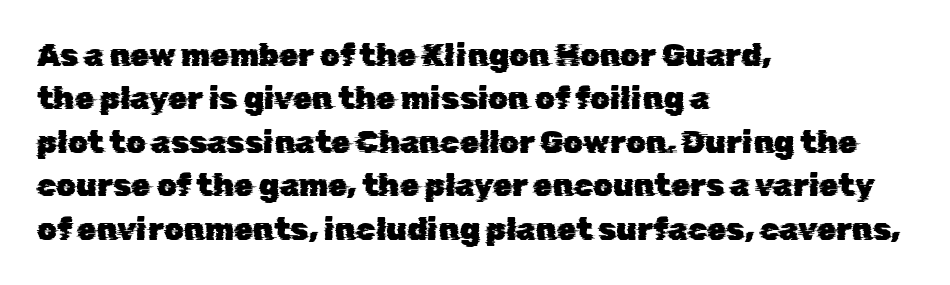
Q: Is the typeface a serif or a sans-serif typeface? A: Sans-serif.
Q: Is the text underlined? A: No.
Q: How is the paragraph aligned? A: Left-aligned.
Q: Is the spacing between letters normal or unusually wide? A: Normal.
Q: Is the spacing between lines tight, normal or loose? A: Normal.
Q: Width (condensed, normal, or wide)? A: Normal.
Q: Stroke contrast? A: Low.
Q: x-height? A: Medium.
Q: Monospaced? A: No.
